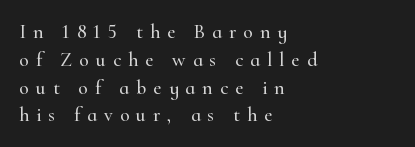
The setting favours the left margin, as ordinary paragraphs usually do. You can tell it's not italic because the verticals are truly vertical. The letters are spread apart with noticeably loose tracking. Beneath every word, the page is bare. The designer left line spacing at the default.
